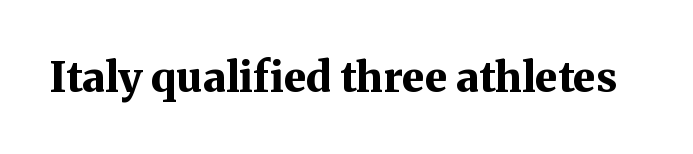
Glance below the letters and you will spot only blank space. A typesetter would call this proportional, since set widths differ per character. Here the glyphs are tracked normally, forming tight word shapes. The letters stand upright; this is a roman face. Little horizontal feet cap the strokes, marking this as serif type. Is the type bold? Yes — the strokes are clearly thick and heavy.
